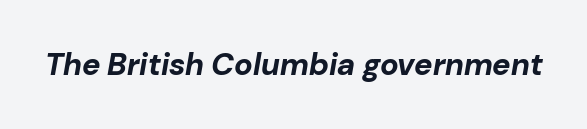
The image shows 31 px bold type, italic (leaning right); set normal letter spacing, not underlined; low stroke contrast and a medium x-height.
